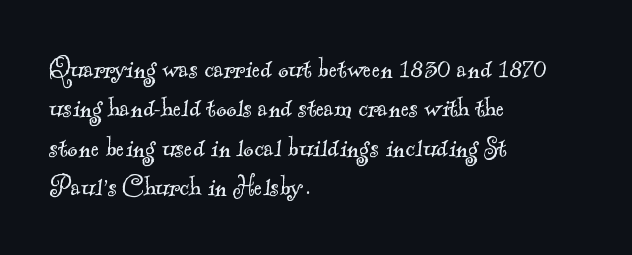
The image shows 31 px light serif type; set left-aligned, normal line spacing (1.27x), normal letter spacing, not underlined; a small x-height.
